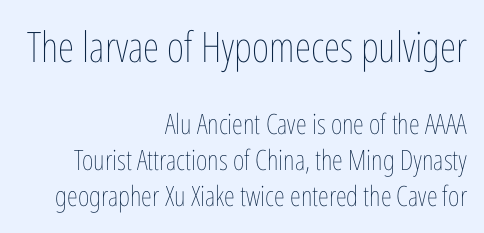
The image shows 42 px thin, condensed type, upright; set right-aligned, normal line spacing (1.28x), normal letter spacing, not underlined; the first (top) block is 1.5x larger; low stroke contrast and a medium x-height.
